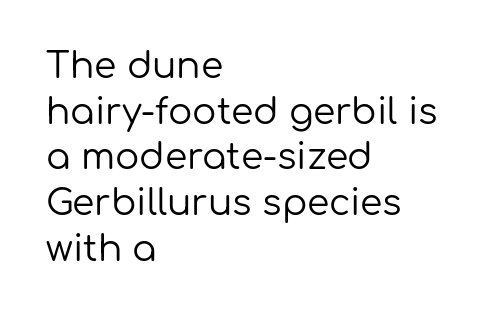
{"serif": "no", "italic": "no", "bold": "no", "weight": "regular", "width": "normal", "stroke_contrast": "low", "x_height": "medium", "monospaced": "no", "underline": "no", "align": "left", "line_spacing": "normal", "line_spacing_ratio": 1.27, "letter_spacing": "normal", "letter_spacing_em": 0.0, "glyph_px": 36}
